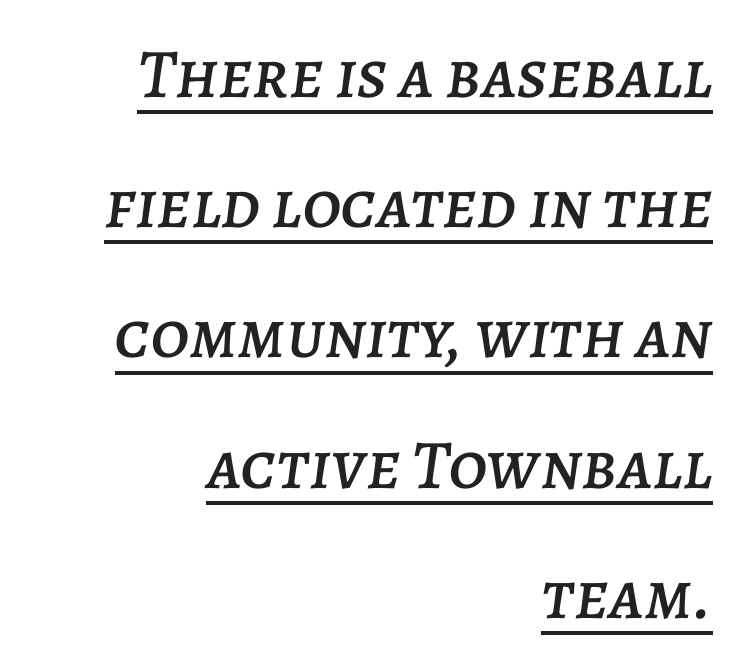
The image shows 70 px text type, italic (leaning right); set right-aligned, line spacing 1.86x, normal letter spacing, underlined; low stroke contrast and a large x-height.
